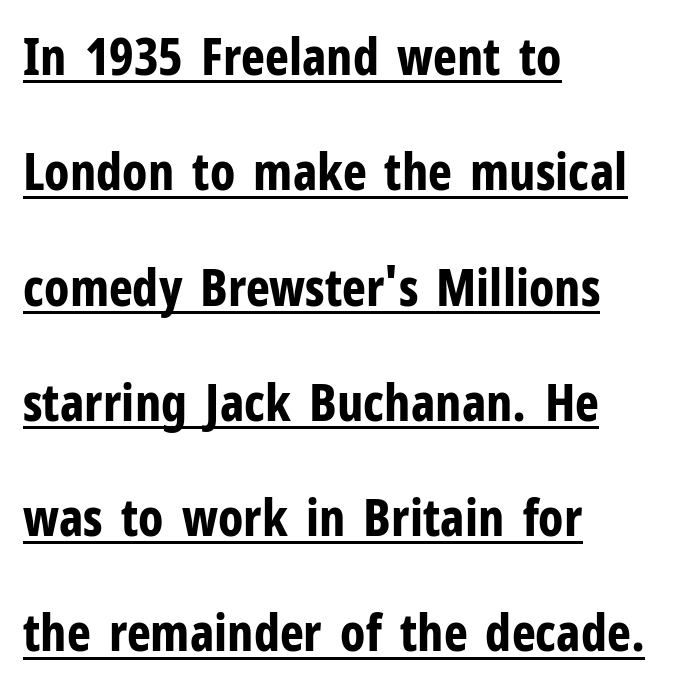
The image shows 51 px bold, condensed sans-serif type, upright; set left-aligned, loose line spacing (2.26x), normal letter spacing, underlined; low stroke contrast and a medium x-height.
